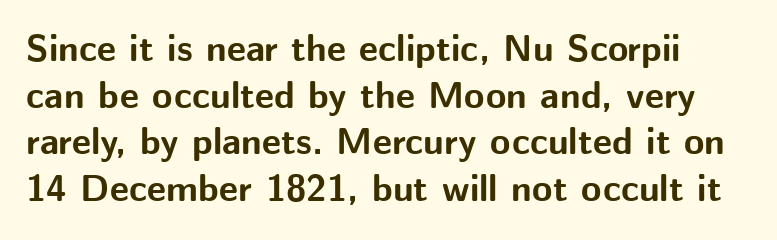
Strokes here are thick enough to call this a true bold. Ordinary non-slanted type is in use. The rendering keeps characters at their native spacing. Note the varied advance widths — an 'i' is clearly narrower than an 'm'. The face used here is a sans, in the tradition of grotesques and geometrics. Normally led — the rows are evenly, conventionally spaced.
